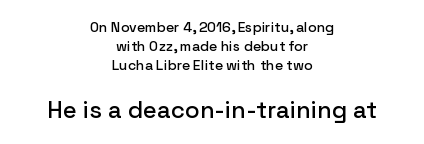
Q: Is the text italic (slanted)? A: No, it is upright.
Q: Is the text underlined? A: No.
Q: How is the paragraph aligned? A: Centered.
Q: Is the spacing between letters normal or unusually wide? A: Normal.
Q: Is the spacing between lines tight, normal or loose? A: Normal.
Q: Which block of text is set in a larger size, the first (top) or the second (bottom)? A: The second (bottom) one.
